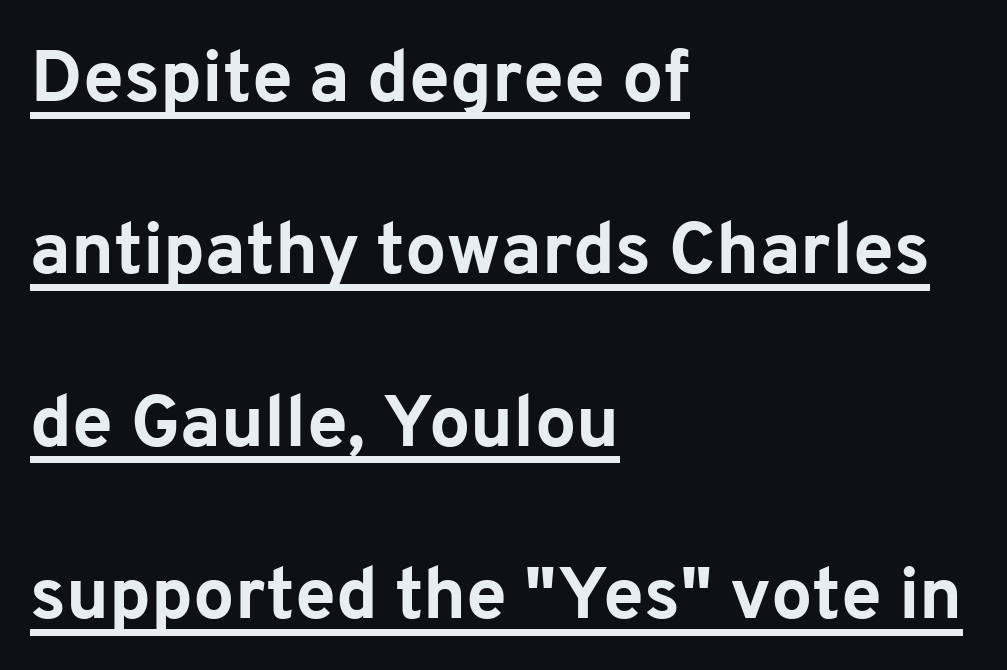
The image shows 73 px bold sans-serif type, upright; set left-aligned, loose line spacing (2.36x), normal letter spacing, underlined; low stroke contrast and a medium x-height.
